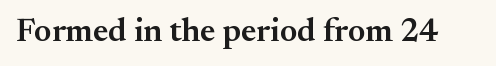
Q: Is the text bold? A: Semi-bold.
Q: Is the text italic (slanted)? A: No, it is upright.
Q: Is the typeface a serif or a sans-serif typeface? A: Serif.
Q: Is the text underlined? A: No.
Q: Is the spacing between letters normal or unusually wide? A: Normal.
Q: Width (condensed, normal, or wide)? A: Normal.
Q: Stroke contrast? A: Medium.
Q: x-height? A: Small.
Q: Monospaced? A: No.
